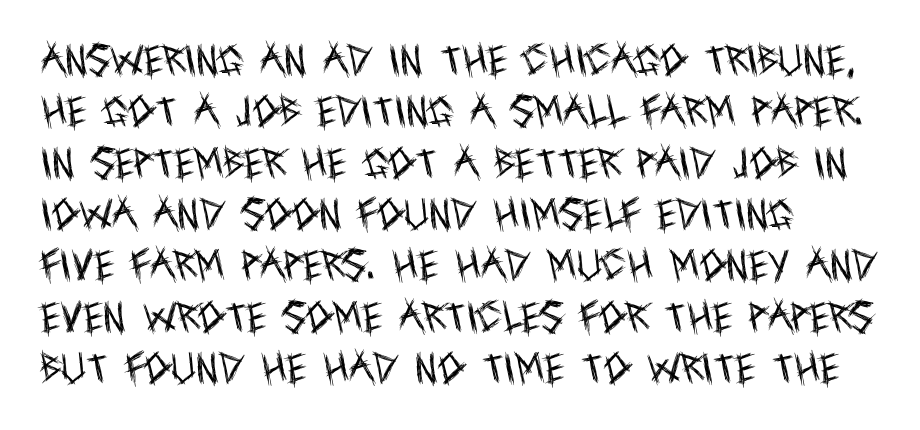
You could call the tracking neutral — neither tight nor loose. A typesetter would label this face a sans. Line spacing here is normal. Horizontal alignment here is leftward, the default for most running prose. A bare baseline throughout the passage.
